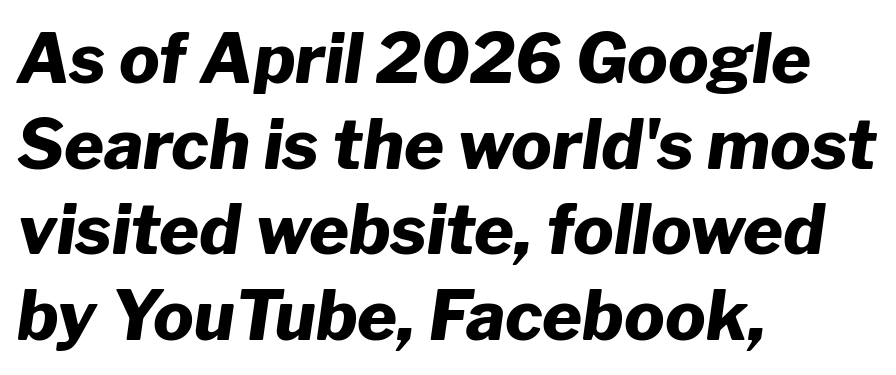
Its strokes are broad and dark, the hallmark of bold type. If you measured baseline to baseline, you'd find a middling distance. Words float on clear page, feet unadorned. Does extra space separate the letters? No, they use regular spacing. Does the copy run flush right? No — it runs flush left.
